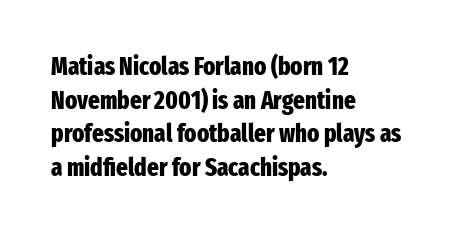
{"italic": "no", "bold": "yes", "underline": "no", "align": "left", "line_spacing": "normal", "line_spacing_ratio": 1.35, "letter_spacing": "normal", "letter_spacing_em": 0.0, "glyph_px": 25}
